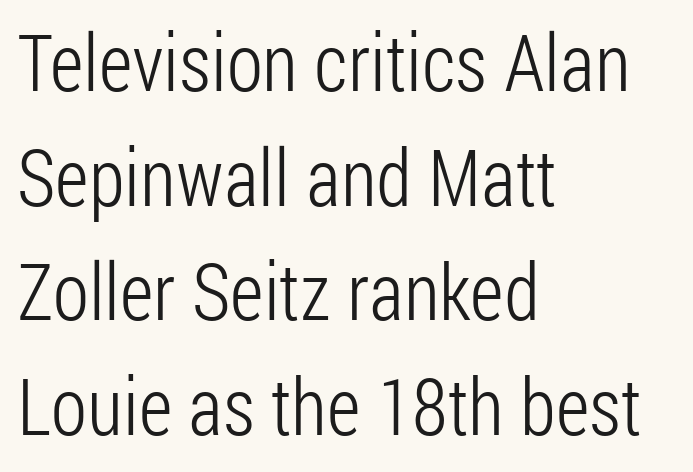
{"serif": "no", "italic": "no", "bold": "no", "weight": "light", "width": "condensed", "stroke_contrast": "low", "x_height": "medium", "monospaced": "no", "underline": "no", "align": "left", "line_spacing": "normal", "line_spacing_ratio": 1.45, "letter_spacing": "normal", "letter_spacing_em": 0.0, "glyph_px": 79}
